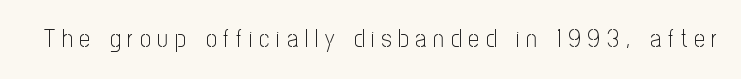
Designer's note — italics off, roman on. Loose tracking; the words dissolve into strings of separated letters. Check the space under the baseline: it is left empty. On a weight scale, this lands at 450 or below.
